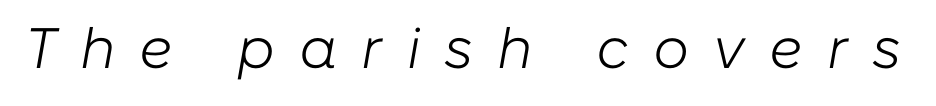
Tracking here is generous; glyphs stand well apart from one another. These glyphs show unthickened strokes, regular width or finer. Do the characters align in a grid? No, the font is proportional. Underlining? Definitely not there. Is the type slanted? Yes — the strokes lean at a clear angle.
